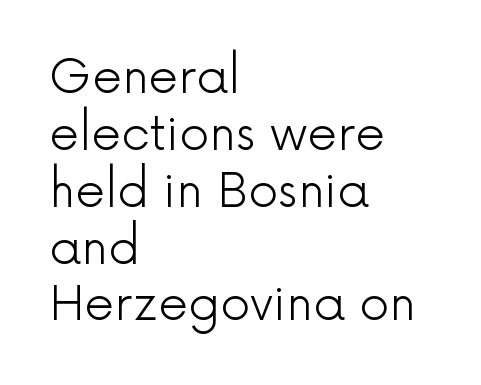
Q: Is the text bold? A: No.
Q: Is the text italic (slanted)? A: No, it is upright.
Q: Is the typeface a serif or a sans-serif typeface? A: Sans-serif.
Q: Is the text underlined? A: No.
Q: How is the paragraph aligned? A: Left-aligned.
Q: Is the spacing between letters normal or unusually wide? A: Normal.
Q: Width (condensed, normal, or wide)? A: Normal.
Q: x-height? A: Medium.
Q: Monospaced? A: No.
